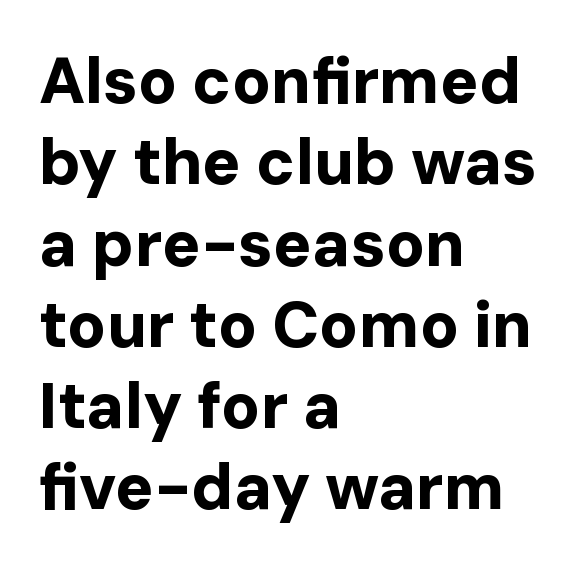
{"serif": "no", "italic": "no", "bold": "yes", "weight": "bold", "width": "normal", "stroke_contrast": "low", "x_height": "medium", "monospaced": "no", "underline": "no", "align": "left", "line_spacing": "normal", "line_spacing_ratio": 1.27, "letter_spacing": "normal", "letter_spacing_em": 0.0, "glyph_px": 64}
